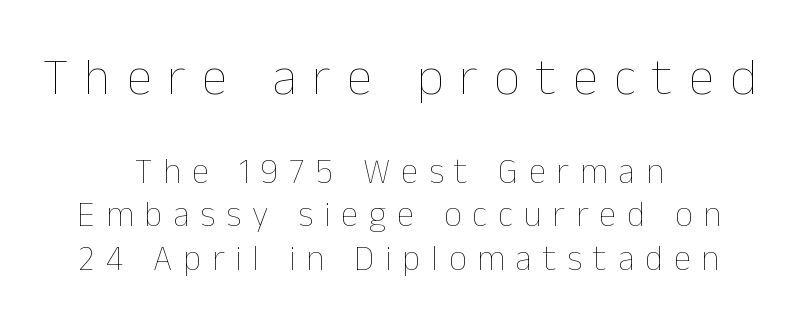
Q: Is the text bold? A: No.
Q: Is the text italic (slanted)? A: No, it is upright.
Q: Is the text underlined? A: No.
Q: How is the paragraph aligned? A: Centered.
Q: Is the spacing between letters normal or unusually wide? A: Unusually wide.
Q: Which block of text is set in a larger size, the first (top) or the second (bottom)? A: The first (top) one.
Q: Width (condensed, normal, or wide)? A: Normal.
Q: Stroke contrast? A: Low.
Q: x-height? A: Medium.
Q: Monospaced? A: No.
